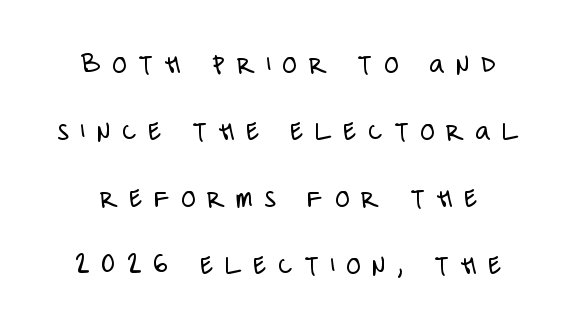
{"serif": "no", "italic": "no", "bold": "no", "weight": "light", "width": "condensed", "stroke_contrast": "low", "x_height": "large", "monospaced": "no", "underline": "no", "align": "center", "line_spacing": "loose", "line_spacing_ratio": 2.31, "letter_spacing": "wide", "letter_spacing_em": 0.4, "glyph_px": 29}
